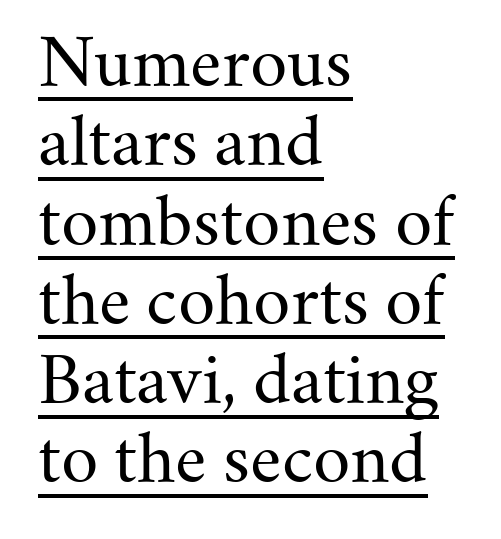
{"serif": "yes", "italic": "no", "bold": "no", "weight": "regular", "width": "normal", "stroke_contrast": "medium", "x_height": "small", "monospaced": "no", "underline": "yes", "align": "left", "line_spacing_ratio": 1.22, "letter_spacing": "normal", "letter_spacing_em": 0.0, "glyph_px": 65}
